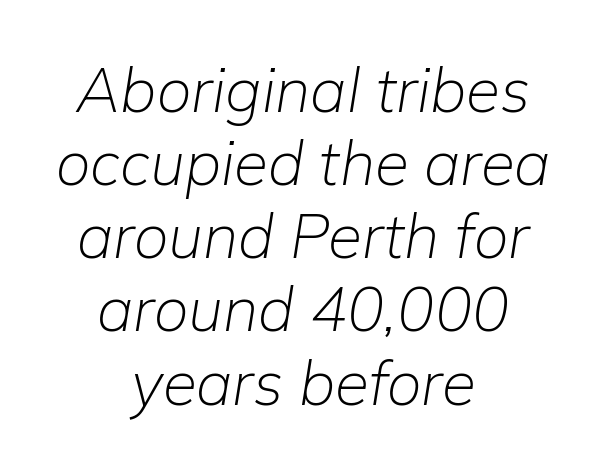
The image shows 62 px light type, italic (leaning right); set centered, line spacing 1.18x, normal letter spacing, not underlined; low stroke contrast and a medium x-height.
